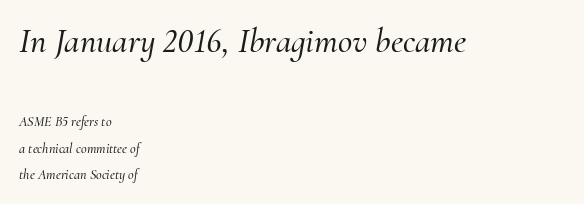
Caption: standard tracking, unaltered. Bare-footed words on every line. You can tell from the footed stems that serif type was used. Where is the straight margin? On the left. Observe the lean: these are italic letterforms.
